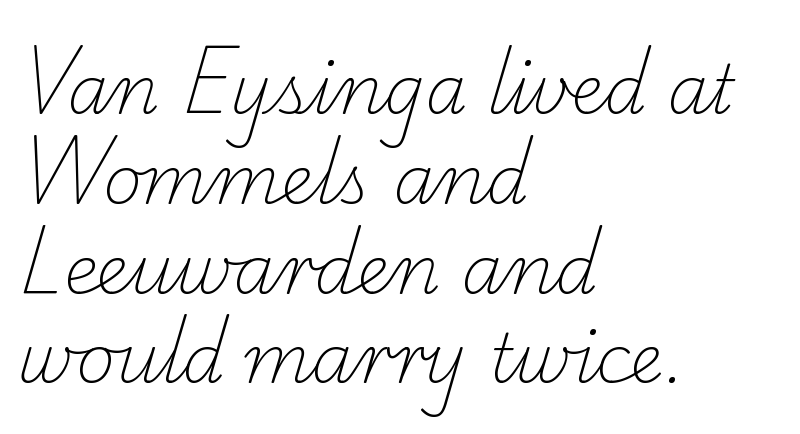
The image shows 67 px light serif type; set left-aligned, normal line spacing (1.34x), normal letter spacing, not underlined; low stroke contrast and a small x-height.
